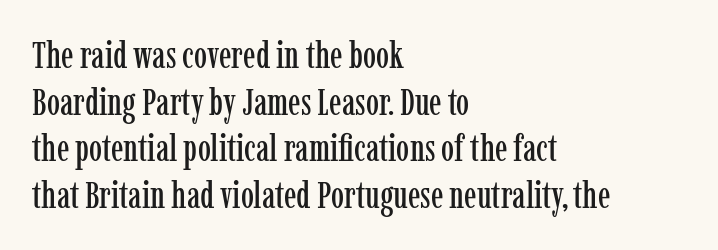
The lettering stays uniformly vertical, giving the passage a roman look. Honestly, there is no underline to notice here at all. Compared with typical paragraphs, the rows here are spaced about the same. Glyph-to-glyph distance matches everyday printed text.
